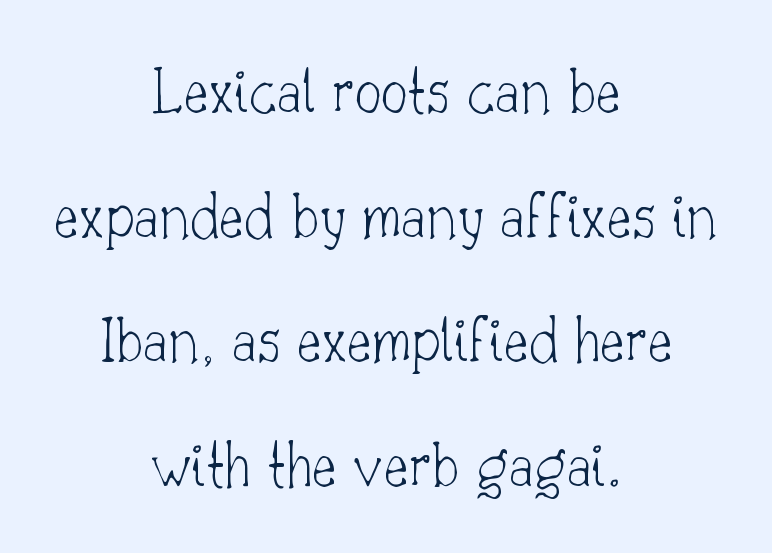
Where is the straight margin? There isn't one; the lines are centered. Underline: absent. Each letter's strokes conclude with small projecting serifs. Stroke mass is kept to a normal reading level or below.
